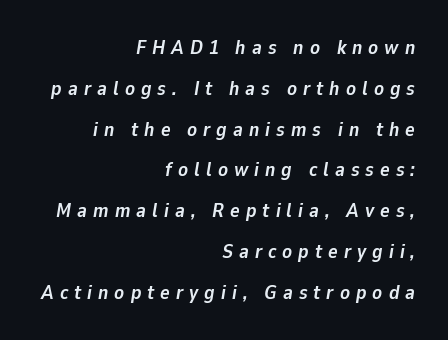
You could only call the tracking loose — the letters float apart. Strokes here are thick enough to call this a true bold. Airy leading. Posture: slanted. This sample is right-justified, so line beginnings fall wherever the words allow. Lines of text with bare space underneath.
